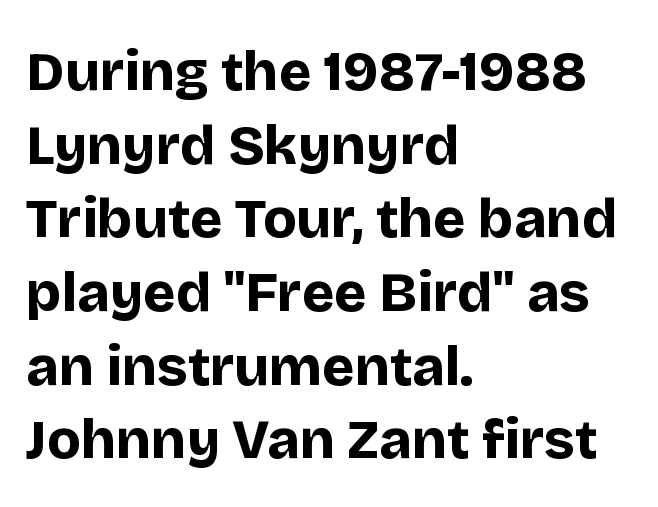
Q: Is the text bold? A: Yes.
Q: Is the text italic (slanted)? A: No, it is upright.
Q: Is the typeface a serif or a sans-serif typeface? A: Sans-serif.
Q: Is the text underlined? A: No.
Q: How is the paragraph aligned? A: Left-aligned.
Q: Is the spacing between letters normal or unusually wide? A: Normal.
Q: Is the spacing between lines tight, normal or loose? A: Normal.
Q: Width (condensed, normal, or wide)? A: Normal.
Q: Stroke contrast? A: Low.
Q: x-height? A: Large.
Q: Monospaced? A: No.
